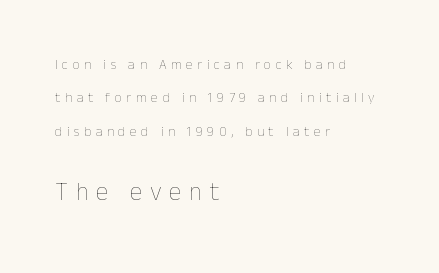
{"italic": "no", "bold": "no", "underline": "no", "align": "left", "line_spacing": "loose", "line_spacing_ratio": 2.38, "letter_spacing": "wide", "letter_spacing_em": 0.32, "larger_block": "second", "size_ratio": 1.79, "glyph_px": 25}
